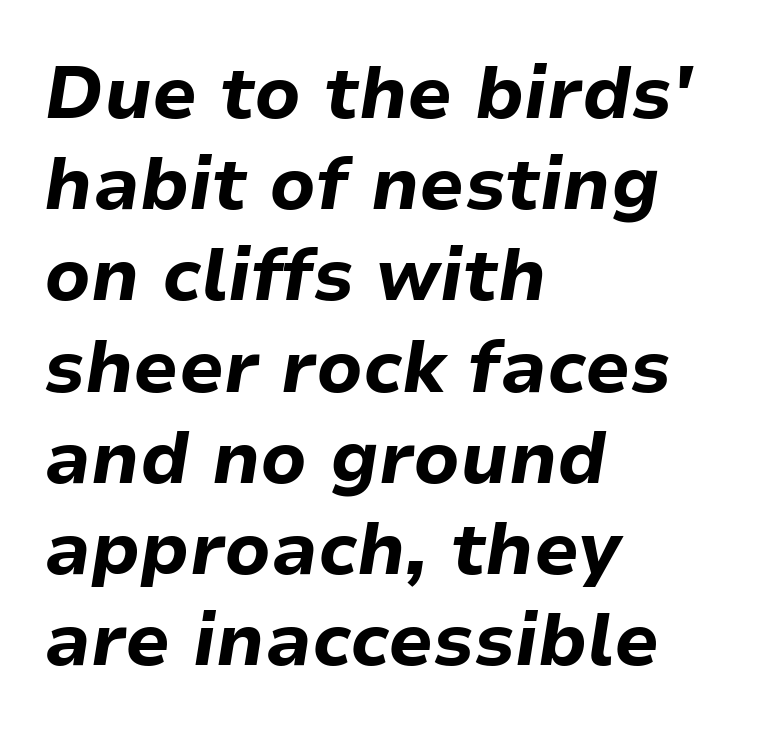
{"italic": "yes", "lean": "right", "slant_degrees": 9, "bold": "yes", "weight": "bold", "width": "normal", "stroke_contrast": "low", "x_height": "medium", "monospaced": "no", "underline": "no", "align": "left", "line_spacing": "normal", "line_spacing_ratio": 1.25, "letter_spacing": "normal", "letter_spacing_em": 0.0, "glyph_px": 73}
